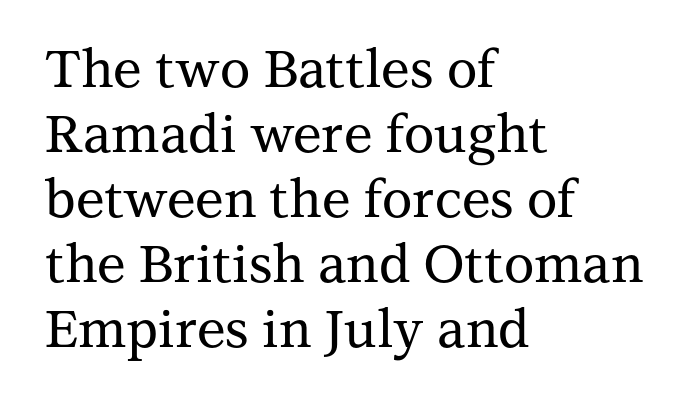
The image shows 52 px serif type, upright; set left-aligned, normal line spacing (1.25x), normal letter spacing, not underlined; medium stroke contrast and a medium x-height.
